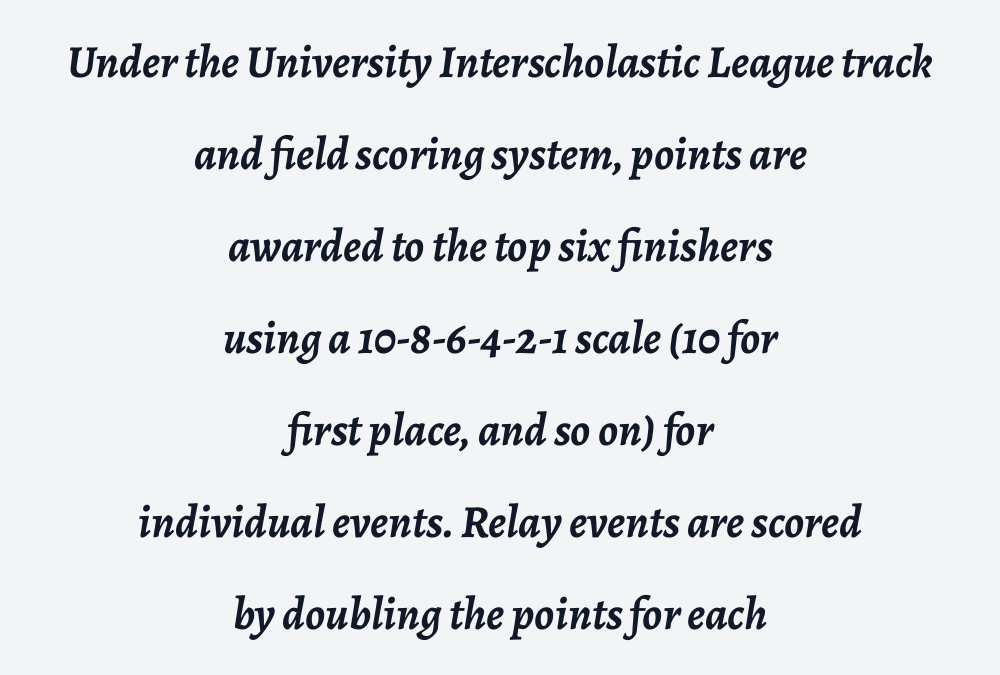
The image shows 46 px semibold type, italic (leaning right); set centered, loose line spacing (2.0x), normal letter spacing, not underlined; low stroke contrast and a medium x-height.
